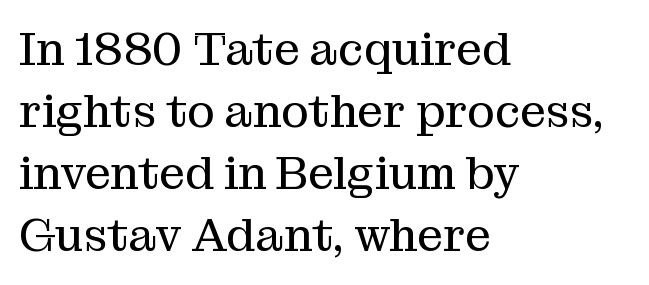
Q: Is the text bold? A: No.
Q: Is the text italic (slanted)? A: No, it is upright.
Q: Is the typeface a serif or a sans-serif typeface? A: Serif.
Q: Is the text underlined? A: No.
Q: How is the paragraph aligned? A: Left-aligned.
Q: Is the spacing between letters normal or unusually wide? A: Normal.
Q: Is the spacing between lines tight, normal or loose? A: Normal.
Q: Width (condensed, normal, or wide)? A: Normal.
Q: Stroke contrast? A: Medium.
Q: x-height? A: Medium.
Q: Monospaced? A: No.
